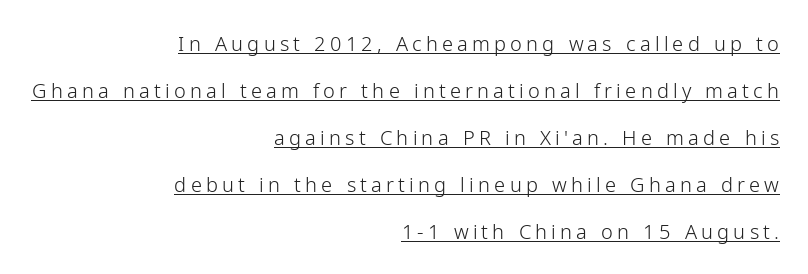
The image shows 20 px text type, upright; set right-aligned, loose line spacing (2.35x), unusually wide letter spacing (+0.21 em), underlined.
